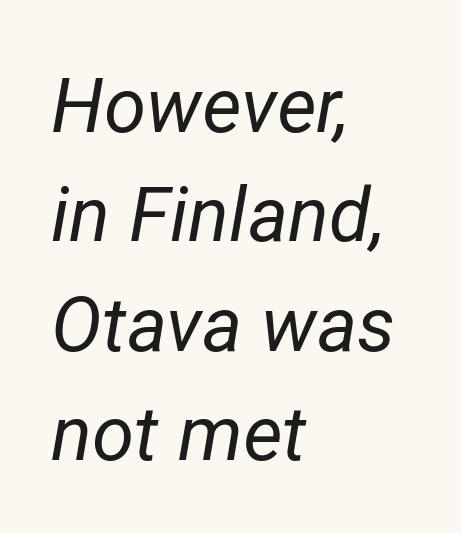
The image shows 76 px regular-weight type, italic (leaning right); set left-aligned, normal line spacing (1.44x), normal letter spacing, not underlined; low stroke contrast and a medium x-height.
